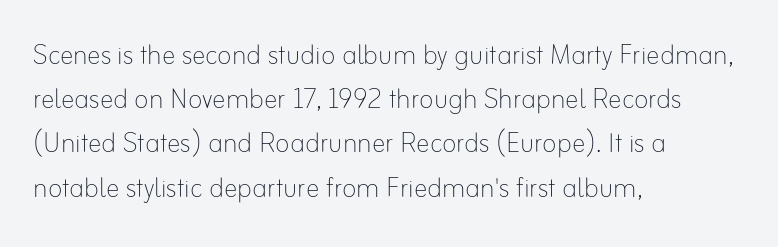
{"italic": "no", "bold": "no", "weight": "thin", "width": "normal", "stroke_contrast": "low", "x_height": "small", "monospaced": "no", "underline": "no", "align": "left", "line_spacing": "normal", "line_spacing_ratio": 1.3, "letter_spacing": "normal", "letter_spacing_em": 0.0, "glyph_px": 34}
